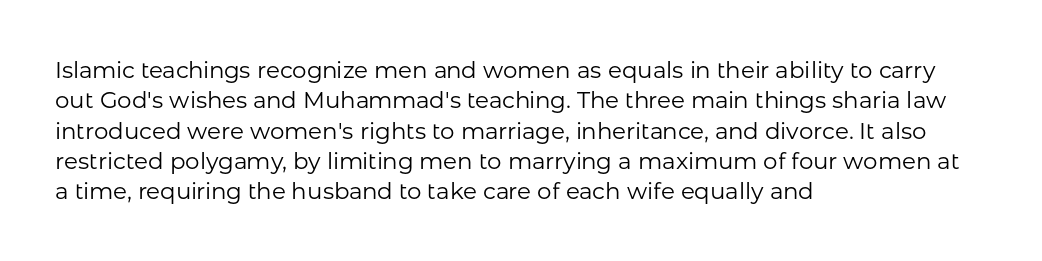
The space directly below the letters is spotless. Caption: standard tracking, unaltered. Vertically, the passage feels balanced, rows spaced as you'd expect. Does the lettering tilt? It doesn't — this is upright.
